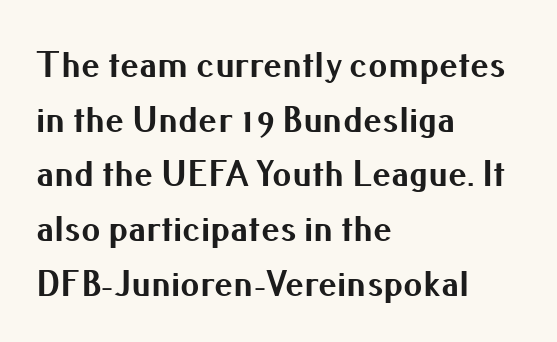
The image shows 38 px bold sans-serif type, upright; set left-aligned, normal line spacing (1.44x), normal letter spacing, not underlined; medium stroke contrast and a small x-height.
